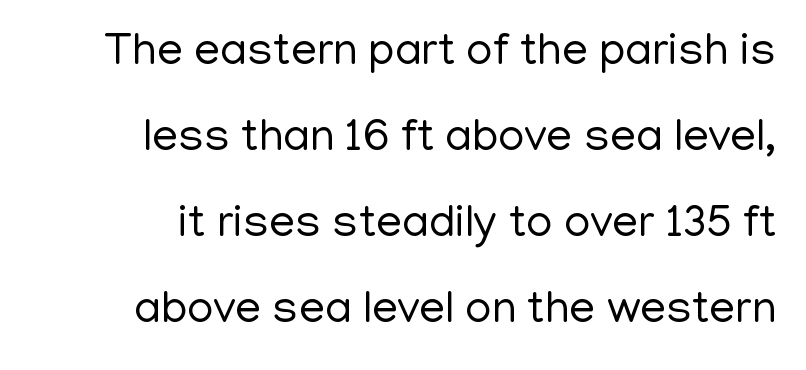
{"serif": "no", "italic": "no", "bold": "no", "weight": "regular", "width": "normal", "stroke_contrast": "low", "x_height": "medium", "monospaced": "no", "underline": "no", "align": "right", "line_spacing_ratio": 1.87, "letter_spacing": "normal", "letter_spacing_em": 0.0, "glyph_px": 46}
